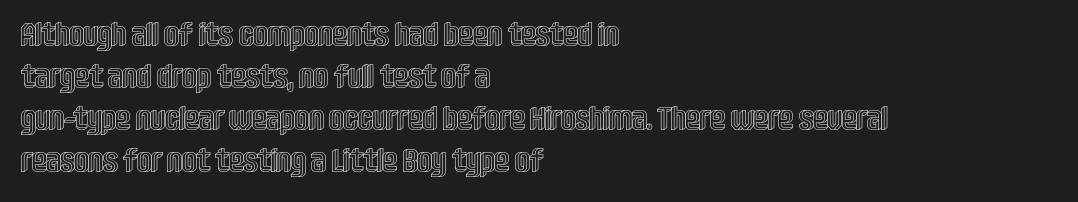
The image shows 33 px condensed type, upright; set left-aligned, normal line spacing (1.27x), normal letter spacing, not underlined; a large x-height.
